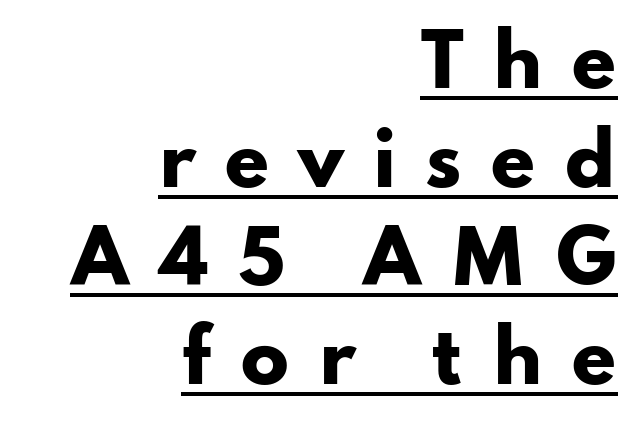
The passage shown is typed in a proportional face where columns would drift. Students, this is bold: see how much ink each stroke carries. This is sans-serif lettering, the kind often seen on screens and signage. Regular leading.
